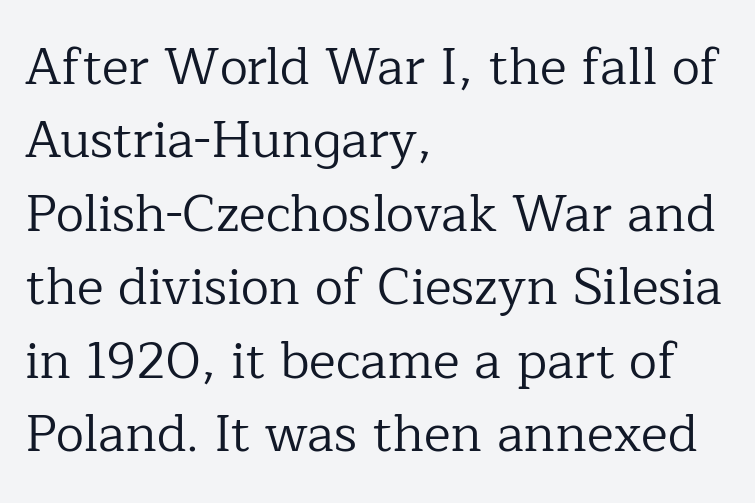
{"serif": "yes", "italic": "no", "bold": "no", "weight": "regular", "width": "normal", "stroke_contrast": "low", "x_height": "medium", "monospaced": "no", "underline": "no", "align": "left", "line_spacing": "normal", "line_spacing_ratio": 1.44, "letter_spacing": "normal", "letter_spacing_em": 0.0, "glyph_px": 51}
